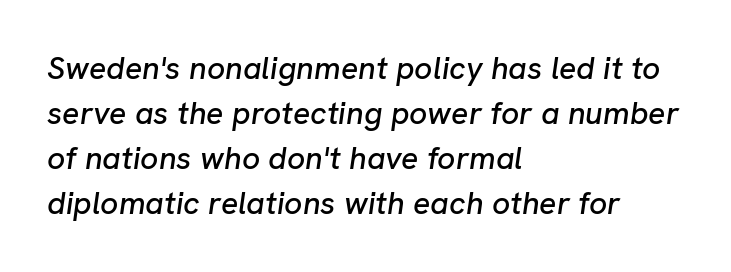
Unmarked baselines from the first word to the last. Default kerning and tracking; the words read as compact shapes. The lines in this sample share a left origin and differ only in where they stop. Would a proofreader flag this as italicized? Yes.
